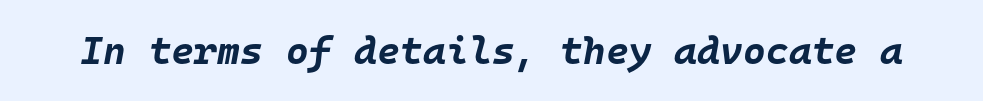
What weight is shown? A full bold with thick strokes. The tracking reads as untouched default to a designer's eye. Only glyphs here, with clear space below each row. The font's italic variant was chosen for this text. Each letter, wide or thin by design, is forced into the same width here.
